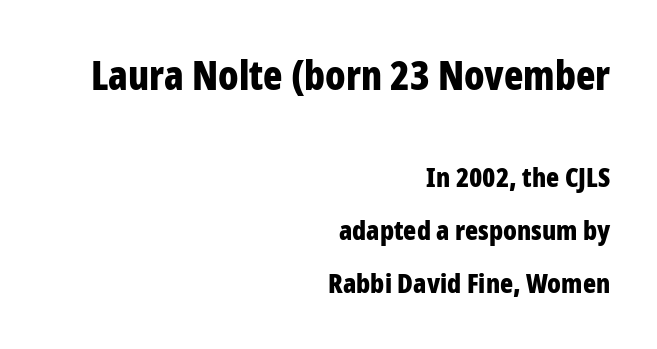
Strokes here are thick enough to call this a true bold. Notice how the passage keeps a crisp vertical edge on the right only. A typesetter would label this face a sans. You could fit nearly another row in the gap between these rows. You could not count columns in this text — the font is proportionally spaced.
